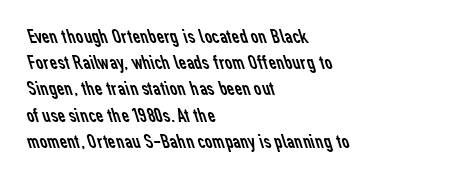
Weight: regular or lighter. One-word summary of the alignment: left. In terms of leading, this rendering sits right in the middle. The horizontal fit of the characters is conventional and even.
